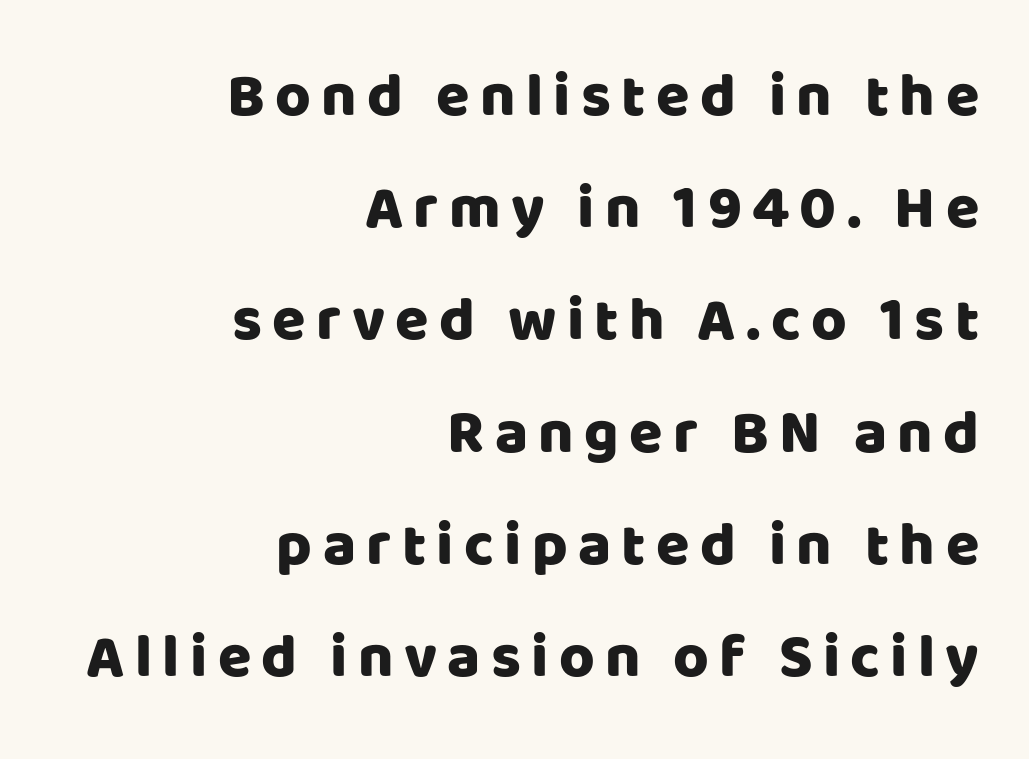
Anything drawn beneath the words? Only blank space. Visually the block forms a straight wall on the right and a jagged coastline on the left. Think of a printed novel: that variable character pitch is what you see here. The face used here is a sans, in the tradition of grotesques and geometrics. Quick note: not italic, upright.
